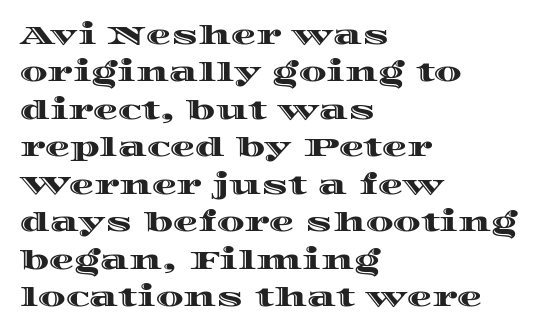
The rendering anchors every line to the left-hand side. The vertical gap from one line to the next is medium. The letterforms sit shoulder to shoulder at normal distance. Lines of text with bare space underneath. This is roman type, the default non-slanted kind.
